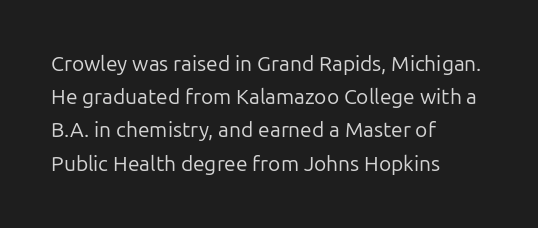
The face looks like a standard text weight, possibly lighter. Short and long lines alike share a common starting point at left. Vertically, the passage feels balanced, rows spaced as you'd expect. A bare baseline throughout the passage. Here the glyphs are tracked normally, forming tight word shapes.
